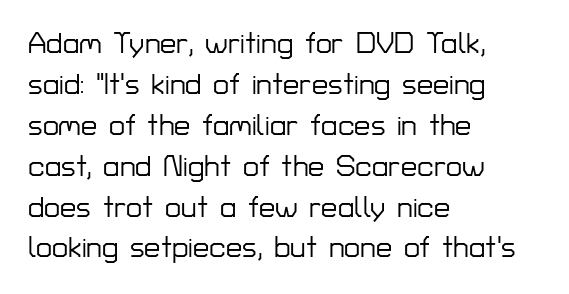
{"serif": "no", "italic": "no", "width": "normal", "stroke_contrast": "low", "x_height": "medium", "monospaced": "no", "underline": "no", "align": "left", "line_spacing": "normal", "line_spacing_ratio": 1.41, "letter_spacing": "normal", "letter_spacing_em": 0.0, "glyph_px": 29}
